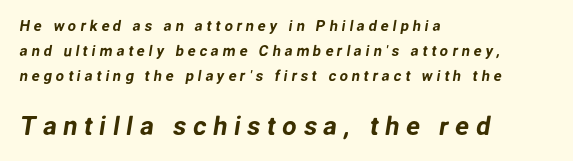
The image shows 26 px text type; set left-aligned, normal line spacing (1.67x), unusually wide letter spacing (+0.25 em), not underlined; the second (bottom) block is 1.73x larger.
